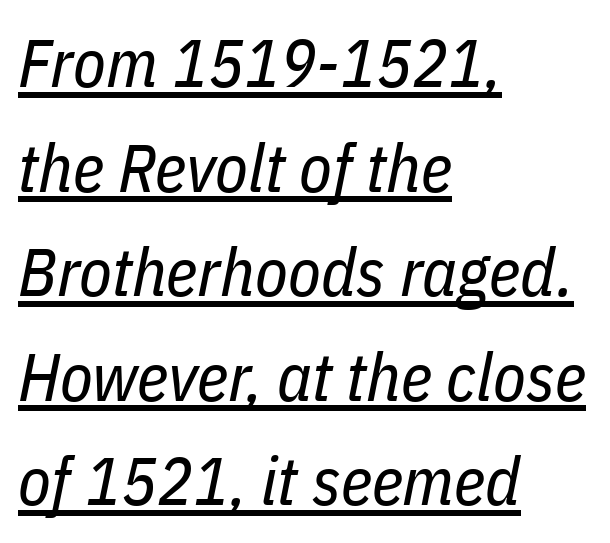
{"italic": "yes", "lean": "right", "slant_degrees": 11, "bold": "no", "weight": "regular", "width": "condensed", "stroke_contrast": "low", "x_height": "medium", "monospaced": "no", "underline": "yes", "align": "left", "line_spacing": "normal", "line_spacing_ratio": 1.56, "letter_spacing": "normal", "letter_spacing_em": 0.0, "glyph_px": 67}
